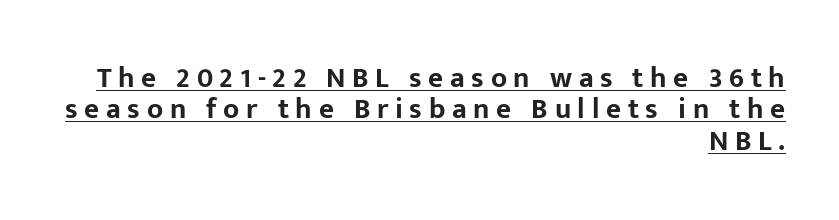
Q: Is the text bold? A: Yes.
Q: Is the text italic (slanted)? A: No, it is upright.
Q: Is the typeface a serif or a sans-serif typeface? A: Sans-serif.
Q: Is the text underlined? A: Yes.
Q: How is the paragraph aligned? A: Right-aligned.
Q: Is the spacing between letters normal or unusually wide? A: Unusually wide.
Q: Is the spacing between lines tight, normal or loose? A: Tight.
Q: Width (condensed, normal, or wide)? A: Normal.
Q: Stroke contrast? A: Low.
Q: x-height? A: Medium.
Q: Monospaced? A: No.
